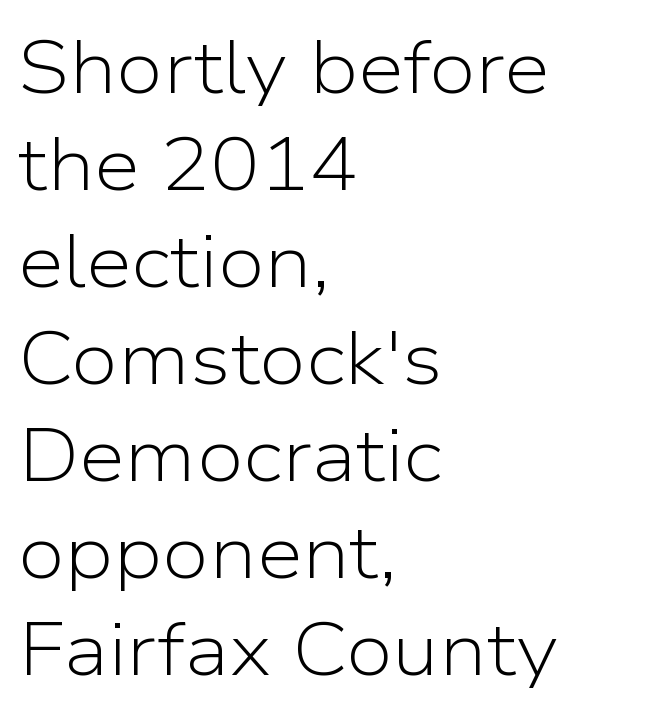
Q: Is the text bold? A: No.
Q: Is the text italic (slanted)? A: No, it is upright.
Q: Is the typeface a serif or a sans-serif typeface? A: Sans-serif.
Q: Is the text underlined? A: No.
Q: How is the paragraph aligned? A: Left-aligned.
Q: Is the spacing between letters normal or unusually wide? A: Normal.
Q: Is the spacing between lines tight, normal or loose? A: Normal.
Q: Width (condensed, normal, or wide)? A: Normal.
Q: Stroke contrast? A: Low.
Q: x-height? A: Medium.
Q: Monospaced? A: No.
